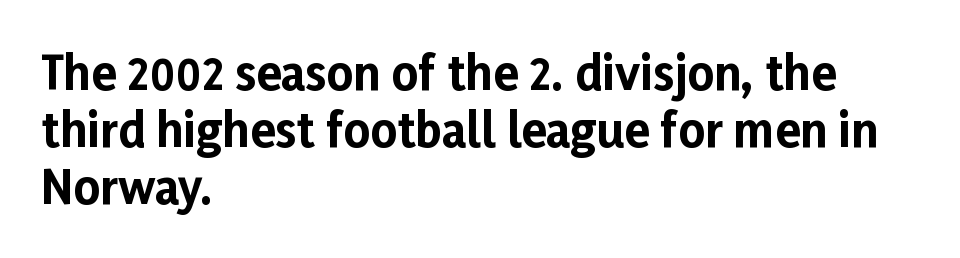
The image shows 46 px bold sans-serif type, upright; set left-aligned, line spacing 1.24x, normal letter spacing, not underlined; low stroke contrast and a medium x-height.
